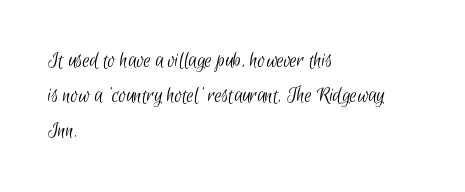
The strokes carry an ordinary text weight at most. Between one letter and the next there's only the usual sliver of space. Bare-footed words on every line. Every row of glyphs begins at an identical x-position on the left. Notice how descenders clear the ascenders below comfortably — that's standard leading.
